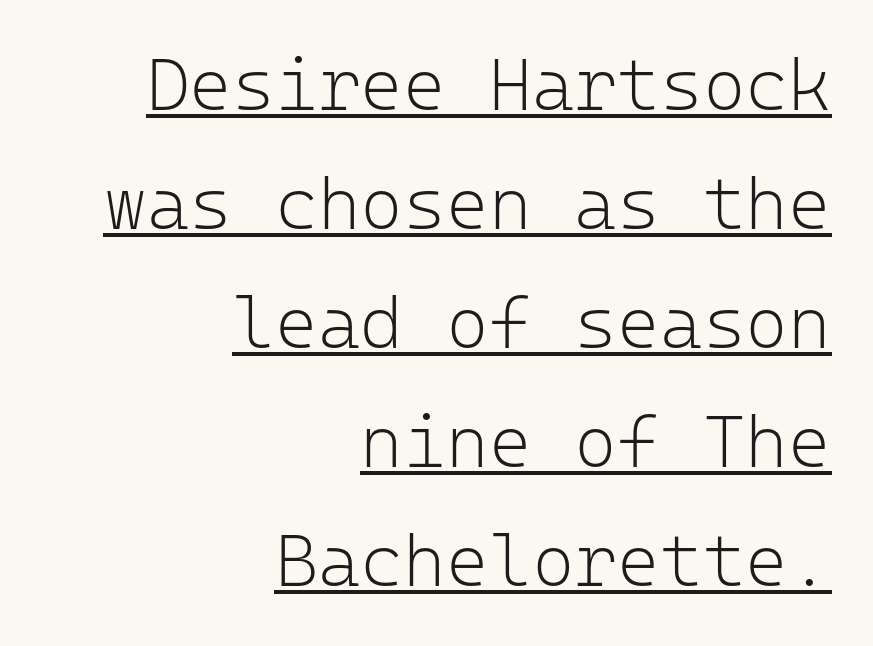
{"serif": "no", "italic": "no", "bold": "no", "weight": "light", "width": "normal", "stroke_contrast": "low", "x_height": "medium", "monospaced": "yes", "underline": "yes", "align": "right", "line_spacing": "normal", "line_spacing_ratio": 1.63, "letter_spacing": "normal", "letter_spacing_em": 0.0, "glyph_px": 73}
